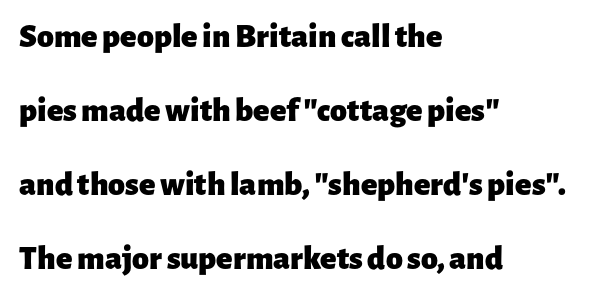
Q: Is the text bold? A: Yes.
Q: Is the text italic (slanted)? A: No, it is upright.
Q: Is the typeface a serif or a sans-serif typeface? A: Sans-serif.
Q: Is the text underlined? A: No.
Q: How is the paragraph aligned? A: Left-aligned.
Q: Is the spacing between letters normal or unusually wide? A: Normal.
Q: Is the spacing between lines tight, normal or loose? A: Loose.
Q: Width (condensed, normal, or wide)? A: Normal.
Q: Stroke contrast? A: Low.
Q: x-height? A: Medium.
Q: Monospaced? A: No.
